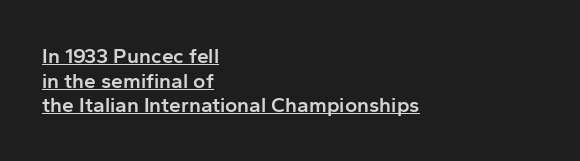
The image shows 21 px text type, upright; set left-aligned, line spacing 1.17x, normal letter spacing, underlined.
